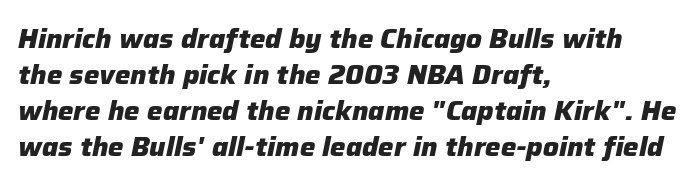
Every letter is thick-stroked: bold, no question. Each row of text sits above clean, open space. Summary of vertical rhythm: regular, with standard interline spacing. Compared with a centered layout, this one pins lines to the left instead.
